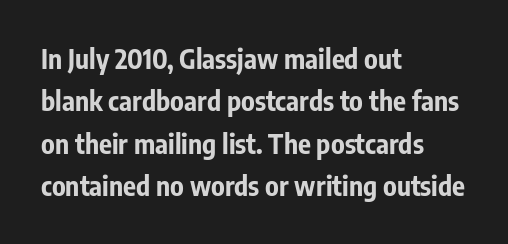
Q: Is the text bold? A: Yes.
Q: Is the text italic (slanted)? A: No, it is upright.
Q: Is the text underlined? A: No.
Q: How is the paragraph aligned? A: Left-aligned.
Q: Is the spacing between letters normal or unusually wide? A: Normal.
Q: Is the spacing between lines tight, normal or loose? A: Normal.
